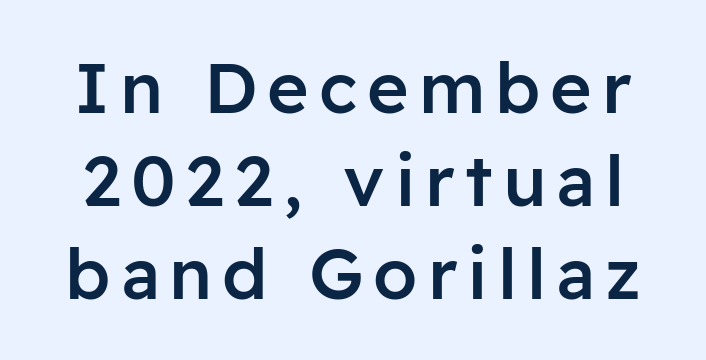
Slightly chunky letters — semibold, I'd say, not full bold. Horizontal bands of white between lines are of average thickness. Upright lettering throughout. The area under the type is left untouched. Examine the stroke ends and you'll find no serifs. The face used here is proportionally spaced, like ordinary book or web type.
